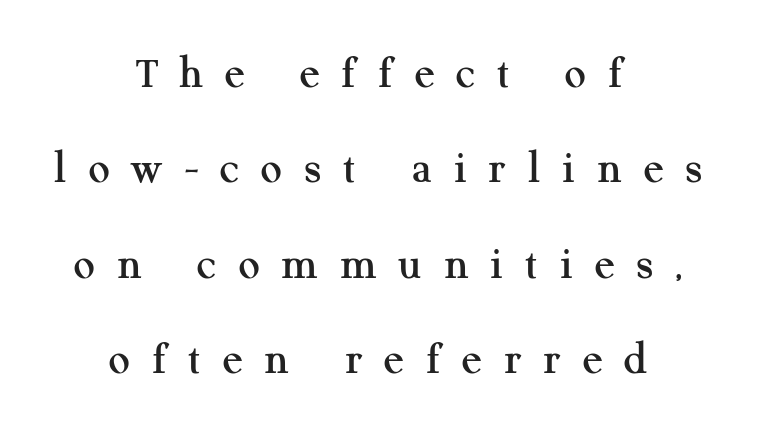
The image shows 47 px serif type, upright; set centered, loose line spacing (2.03x), unusually wide letter spacing (+0.47 em), not underlined; medium stroke contrast and a medium x-height.
